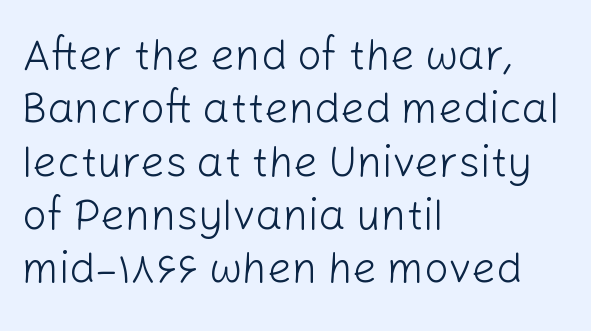
Q: Is the text bold? A: No.
Q: Is the text italic (slanted)? A: No, it is upright.
Q: Is the typeface a serif or a sans-serif typeface? A: Sans-serif.
Q: Is the text underlined? A: No.
Q: How is the paragraph aligned? A: Left-aligned.
Q: Is the spacing between letters normal or unusually wide? A: Normal.
Q: Width (condensed, normal, or wide)? A: Normal.
Q: Stroke contrast? A: Low.
Q: x-height? A: Medium.
Q: Monospaced? A: No.
